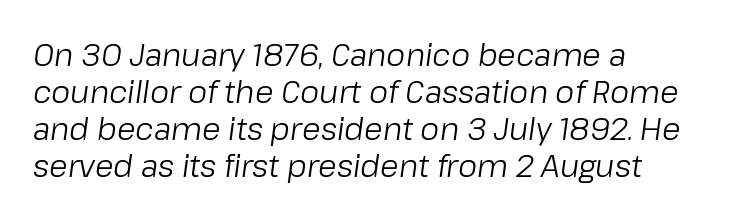
Q: Is the text bold? A: No.
Q: Is the text italic (slanted)? A: Yes, it leans right by about 8 degrees.
Q: Is the text underlined? A: No.
Q: How is the paragraph aligned? A: Left-aligned.
Q: Is the spacing between letters normal or unusually wide? A: Normal.
Q: Width (condensed, normal, or wide)? A: Normal.
Q: Stroke contrast? A: Low.
Q: x-height? A: Medium.
Q: Monospaced? A: No.
